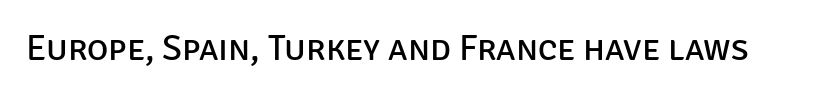
{"serif": "no", "italic": "no", "bold": "no", "weight": "regular", "width": "normal", "stroke_contrast": "low", "x_height": "large", "monospaced": "no", "underline": "no", "letter_spacing": "normal", "letter_spacing_em": 0.0, "glyph_px": 36}
